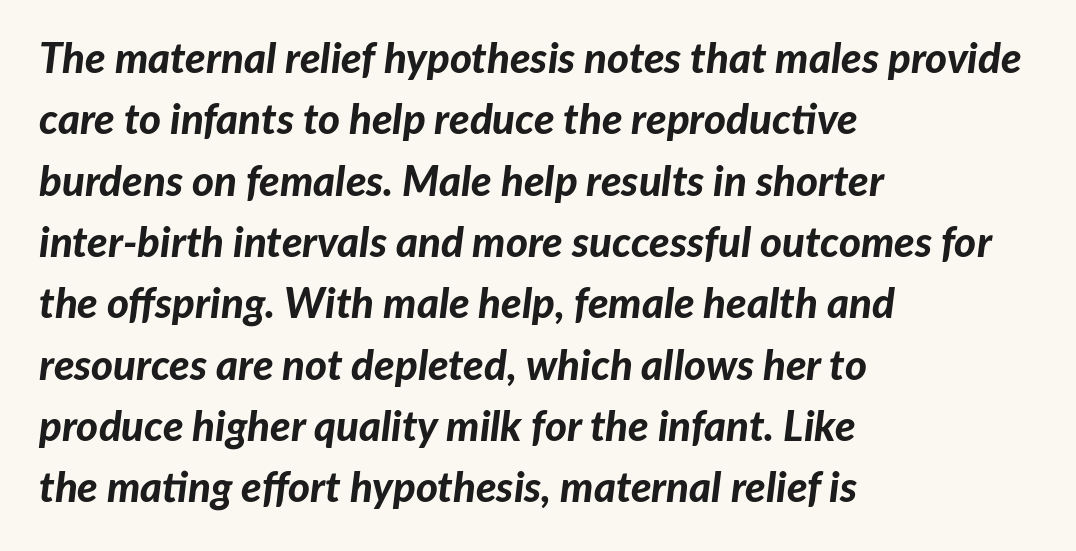
The image shows 42 px bold type, italic (leaning right); set left-aligned, normal line spacing (1.46x), normal letter spacing, not underlined; low stroke contrast and a medium x-height.
